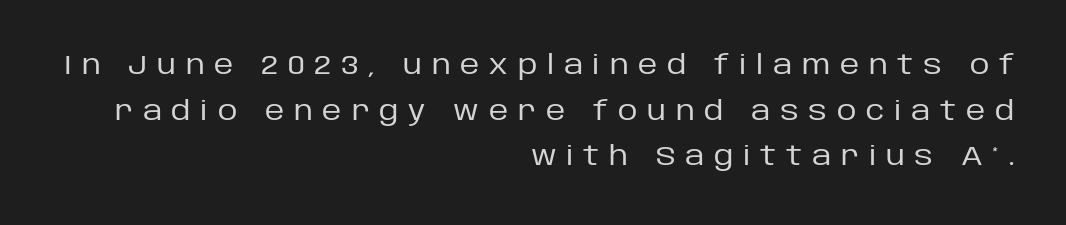
The image shows 27 px text type, upright; set right-aligned, normal line spacing (1.69x), unusually wide letter spacing (+0.36 em), not underlined.
